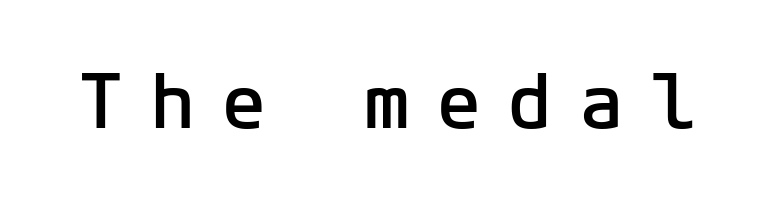
The image shows 76 px semibold sans-serif type, upright, monospaced; set unusually wide letter spacing (+0.34 em), not underlined; low stroke contrast and a medium x-height.
